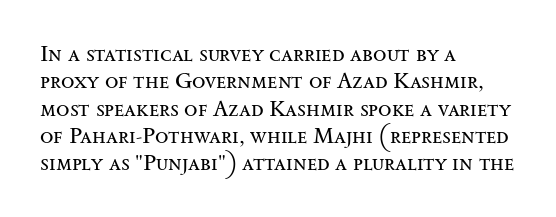
Q: Is the text bold? A: No.
Q: Is the text italic (slanted)? A: No, it is upright.
Q: Is the text underlined? A: No.
Q: How is the paragraph aligned? A: Left-aligned.
Q: Is the spacing between letters normal or unusually wide? A: Normal.
